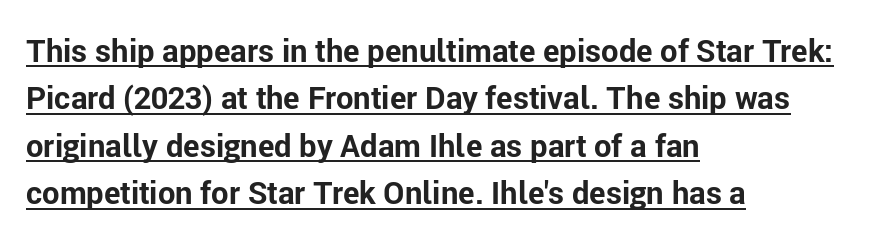
The image shows 31 px bold sans-serif type, upright; set left-aligned, normal line spacing (1.53x), normal letter spacing, underlined; low stroke contrast and a medium x-height.
